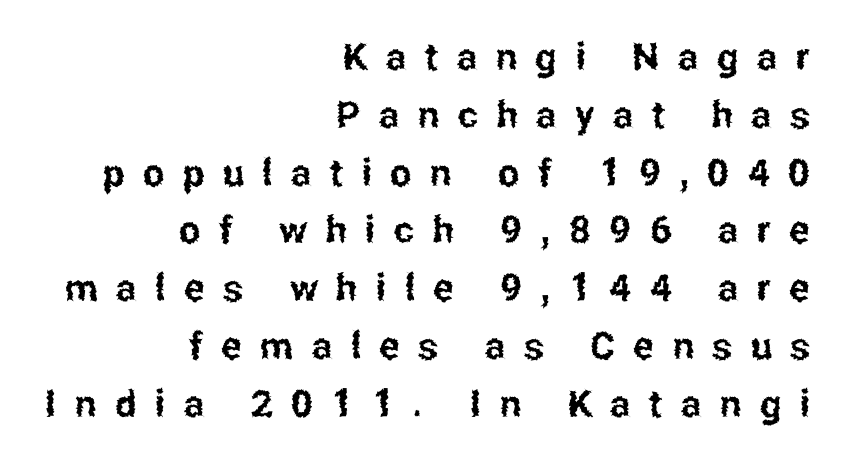
Q: Is the text italic (slanted)? A: No, it is upright.
Q: Is the typeface a serif or a sans-serif typeface? A: Sans-serif.
Q: Is the text underlined? A: No.
Q: How is the paragraph aligned? A: Right-aligned.
Q: Is the spacing between letters normal or unusually wide? A: Unusually wide.
Q: Is the spacing between lines tight, normal or loose? A: Normal.
Q: Width (condensed, normal, or wide)? A: Condensed.
Q: Stroke contrast? A: Low.
Q: x-height? A: Medium.
Q: Monospaced? A: No.
